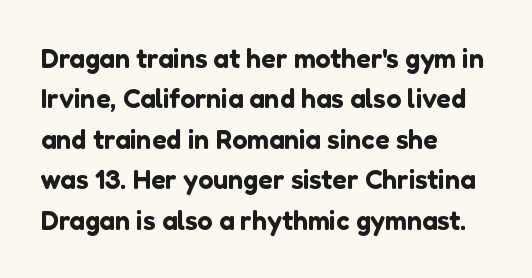
{"italic": "no", "underline": "no", "align": "left", "line_spacing": "normal", "line_spacing_ratio": 1.5, "letter_spacing": "normal", "letter_spacing_em": 0.0, "glyph_px": 27}
